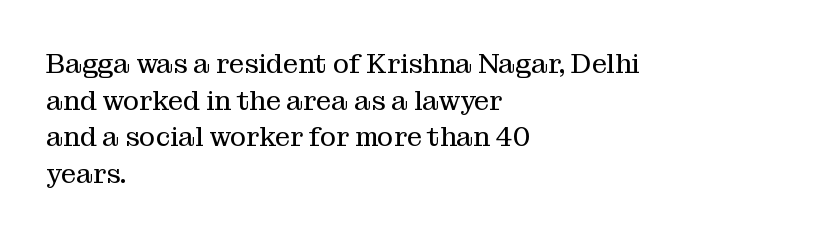
{"italic": "no", "bold": "no", "underline": "no", "align": "left", "line_spacing": "normal", "line_spacing_ratio": 1.36, "letter_spacing": "normal", "letter_spacing_em": 0.0, "glyph_px": 27}
